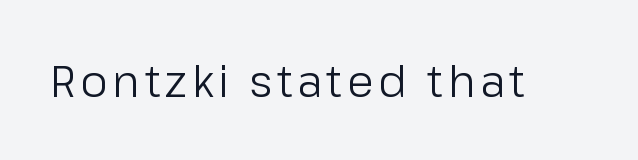
{"serif": "no", "italic": "no", "bold": "no", "weight": "regular", "width": "normal", "stroke_contrast": "low", "x_height": "medium", "monospaced": "no", "underline": "no", "glyph_px": 43}
